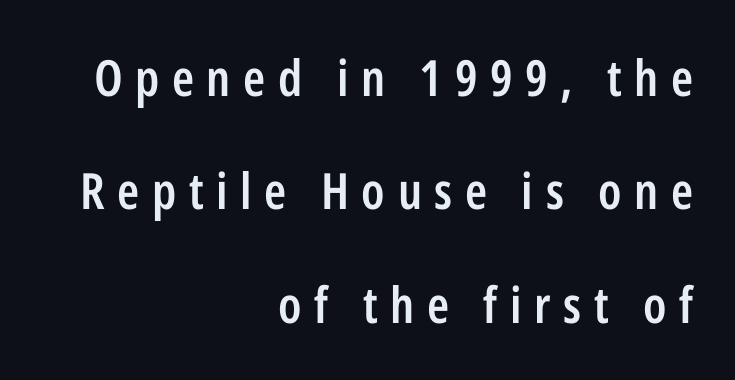
Are there feet on the stems? There aren't — it's a sans. The passage is arranged like a letterhead date or caption credit — flush right. Italic? Not at all — the glyphs are vertical. Summary of vertical rhythm: relaxed, with wide interline spacing. Here the glyphs are tracked loosely, breaking word shapes into spaced letters. You could not count columns in this text — the font is proportionally spaced.
